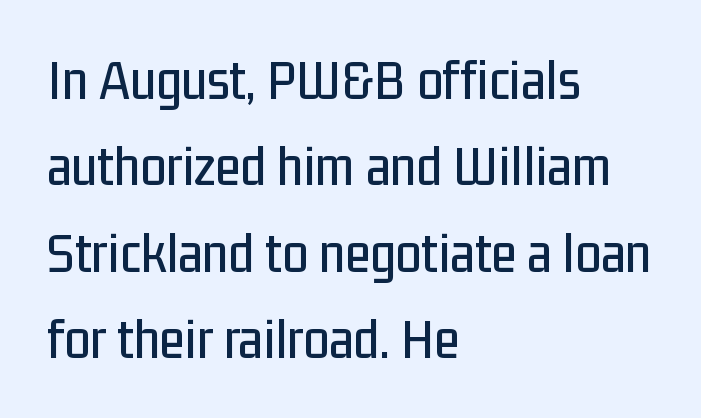
The image shows 58 px condensed sans-serif type, upright; set left-aligned, normal line spacing (1.49x), normal letter spacing, not underlined; low stroke contrast and a medium x-height.
